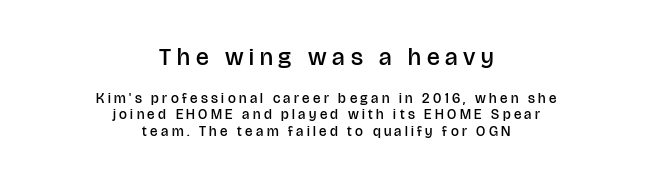
{"italic": "no", "bold": "semi", "underline": "no", "align": "center", "line_spacing_ratio": 1.16, "letter_spacing": "wide", "letter_spacing_em": 0.24, "larger_block": "first", "size_ratio": 1.71, "glyph_px": 24}
